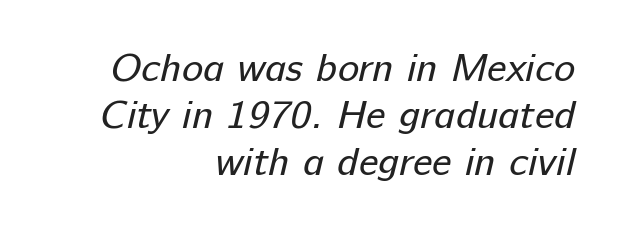
{"serif": "no", "bold": "no", "weight": "regular", "width": "normal", "stroke_contrast": "low", "x_height": "medium", "monospaced": "no", "underline": "no", "align": "right", "line_spacing_ratio": 1.17, "letter_spacing": "normal", "letter_spacing_em": 0.0, "glyph_px": 40}
